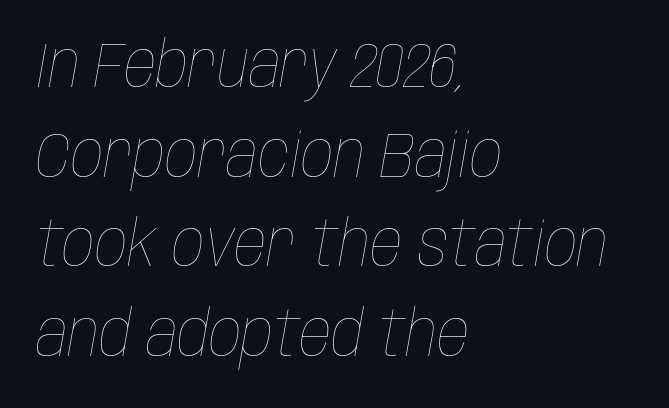
Q: Is the text bold? A: No.
Q: Is the text italic (slanted)? A: Yes, it leans right by about 10 degrees.
Q: Is the text underlined? A: No.
Q: How is the paragraph aligned? A: Left-aligned.
Q: Is the spacing between letters normal or unusually wide? A: Normal.
Q: Is the spacing between lines tight, normal or loose? A: Normal.
Q: Width (condensed, normal, or wide)? A: Condensed.
Q: Stroke contrast? A: Low.
Q: x-height? A: Large.
Q: Monospaced? A: No.
